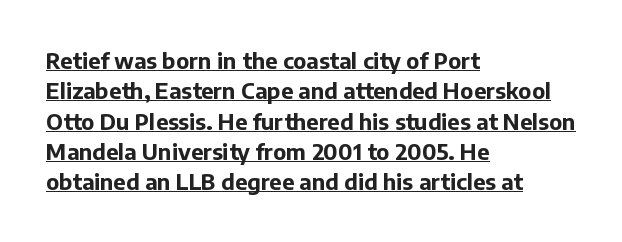
The image shows 22 px bold type, upright; set left-aligned, normal line spacing (1.38x), normal letter spacing, underlined.
